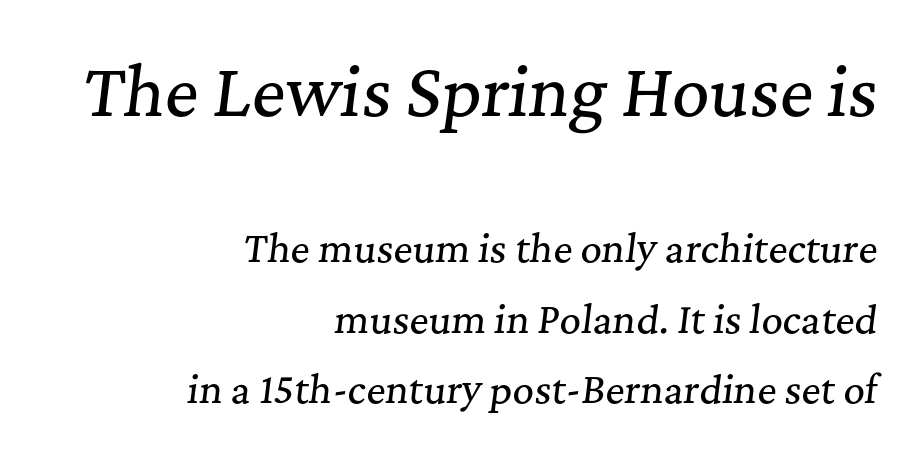
Q: Is the text italic (slanted)? A: Yes, it leans right by about 7 degrees.
Q: Is the typeface a serif or a sans-serif typeface? A: Serif.
Q: Is the text underlined? A: No.
Q: How is the paragraph aligned? A: Right-aligned.
Q: Is the spacing between letters normal or unusually wide? A: Normal.
Q: Is the spacing between lines tight, normal or loose? A: Loose.
Q: Which block of text is set in a larger size, the first (top) or the second (bottom)? A: The first (top) one.
Q: Width (condensed, normal, or wide)? A: Normal.
Q: Stroke contrast? A: Medium.
Q: x-height? A: Medium.
Q: Monospaced? A: No.
